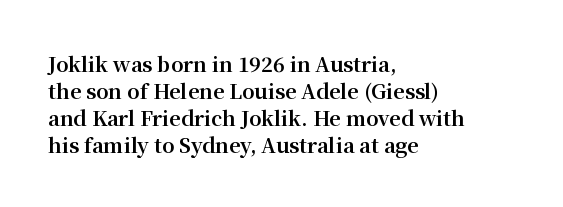
The image shows 20 px bold type, upright; set left-aligned, normal line spacing (1.35x), normal letter spacing, not underlined.
